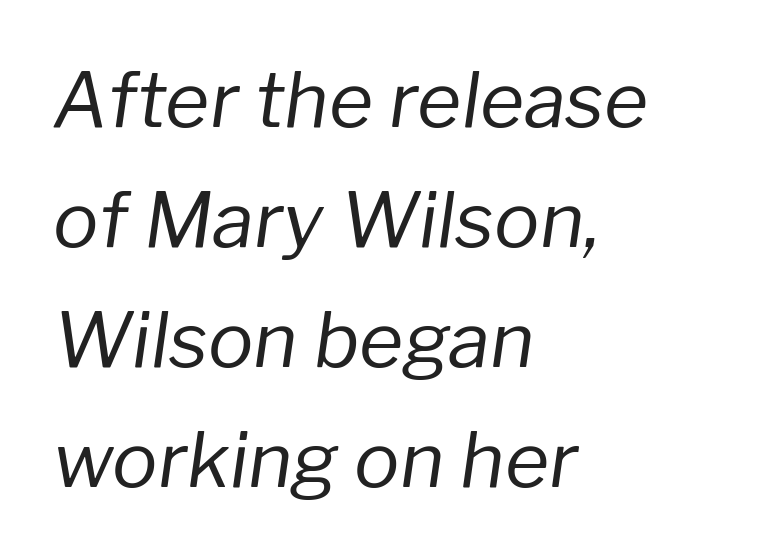
Only glyphs here, with clear space below each row. No letter is thick-stroked: the sample isn't bold. Each letter keeps its own natural width here, so spacing adapts to shape. Interline gaps are of average width in this sample. The passage is arranged the way most books set body copy — flush left.
